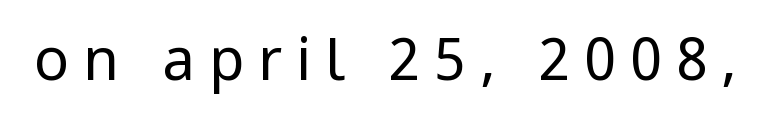
A typesetter would call this proportional, since set widths differ per character. You could only call the tracking loose — the letters float apart. Nope, no serifs anywhere on these letters. These lines were composed using upright roman letters. No word sits above an underline.
